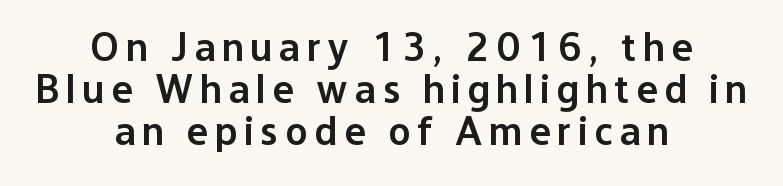
Q: Is the text bold? A: Semi-bold.
Q: Is the text italic (slanted)? A: No, it is upright.
Q: Is the typeface a serif or a sans-serif typeface? A: Sans-serif.
Q: Is the text underlined? A: No.
Q: How is the paragraph aligned? A: Centered.
Q: Is the spacing between lines tight, normal or loose? A: Tight.
Q: Width (condensed, normal, or wide)? A: Normal.
Q: Stroke contrast? A: Low.
Q: x-height? A: Medium.
Q: Monospaced? A: No.
